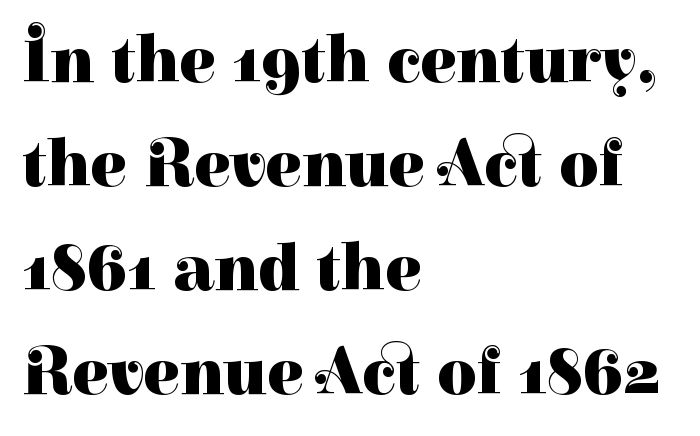
Q: Is the text bold? A: Yes.
Q: Is the text italic (slanted)? A: No, it is upright.
Q: Is the typeface a serif or a sans-serif typeface? A: Serif.
Q: Is the text underlined? A: No.
Q: How is the paragraph aligned? A: Left-aligned.
Q: Is the spacing between letters normal or unusually wide? A: Normal.
Q: Is the spacing between lines tight, normal or loose? A: Normal.
Q: Width (condensed, normal, or wide)? A: Normal.
Q: Stroke contrast? A: High.
Q: x-height? A: Medium.
Q: Monospaced? A: No.
